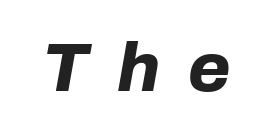
Character widths vary here, with narrow letters taking less room than wide ones. The letters are slanted; this is an italic face. The face used here is rendered with a markedly widened letterfit. Plain, unruled lines of type. Typesetter's note: full bold, strokes at maximum text heaviness.
